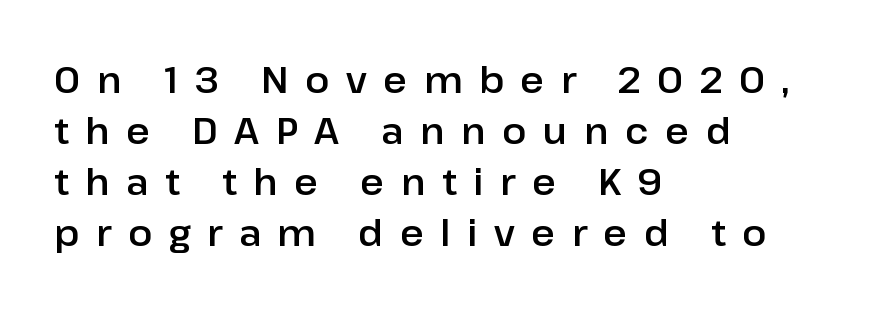
Q: Is the text italic (slanted)? A: No, it is upright.
Q: Is the typeface a serif or a sans-serif typeface? A: Sans-serif.
Q: Is the text underlined? A: No.
Q: How is the paragraph aligned? A: Left-aligned.
Q: Is the spacing between letters normal or unusually wide? A: Unusually wide.
Q: Is the spacing between lines tight, normal or loose? A: Normal.
Q: Width (condensed, normal, or wide)? A: Normal.
Q: Stroke contrast? A: Low.
Q: x-height? A: Medium.
Q: Monospaced? A: No.
